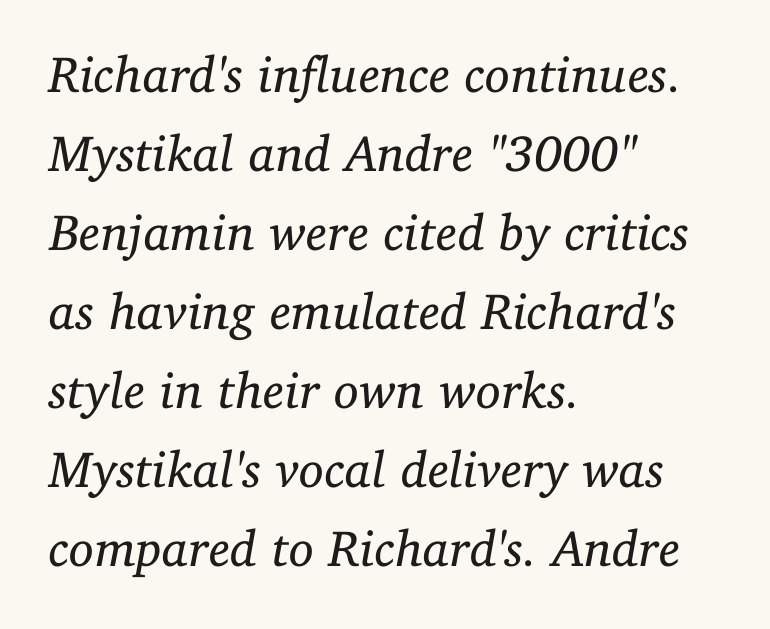
Q: Is the text bold? A: No.
Q: Is the text italic (slanted)? A: Yes, it leans right by about 11 degrees.
Q: Is the typeface a serif or a sans-serif typeface? A: Serif.
Q: Is the text underlined? A: No.
Q: How is the paragraph aligned? A: Left-aligned.
Q: Is the spacing between letters normal or unusually wide? A: Normal.
Q: Is the spacing between lines tight, normal or loose? A: Normal.
Q: Width (condensed, normal, or wide)? A: Normal.
Q: Stroke contrast? A: Low.
Q: x-height? A: Medium.
Q: Monospaced? A: No.
